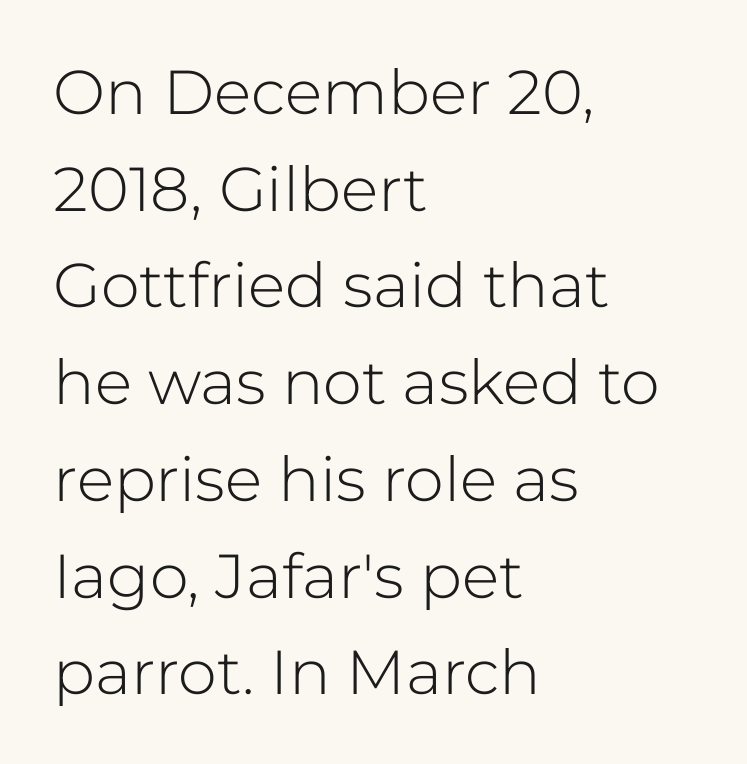
{"serif": "no", "italic": "no", "bold": "no", "weight": "light", "width": "normal", "stroke_contrast": "low", "x_height": "medium", "monospaced": "no", "underline": "no", "align": "left", "line_spacing": "normal", "line_spacing_ratio": 1.56, "letter_spacing": "normal", "letter_spacing_em": 0.0, "glyph_px": 62}
